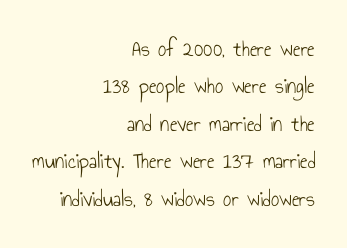
{"italic": "no", "bold": "no", "underline": "no", "align": "right", "line_spacing": "normal", "line_spacing_ratio": 1.63, "letter_spacing": "normal", "letter_spacing_em": 0.0, "glyph_px": 23}
